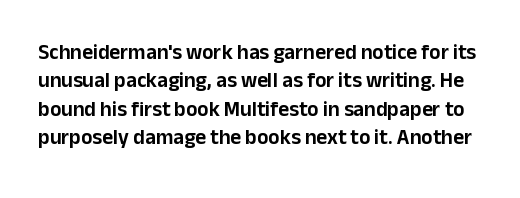
{"italic": "no", "underline": "no", "line_spacing": "normal", "line_spacing_ratio": 1.35, "letter_spacing": "normal", "letter_spacing_em": 0.0, "glyph_px": 21}
